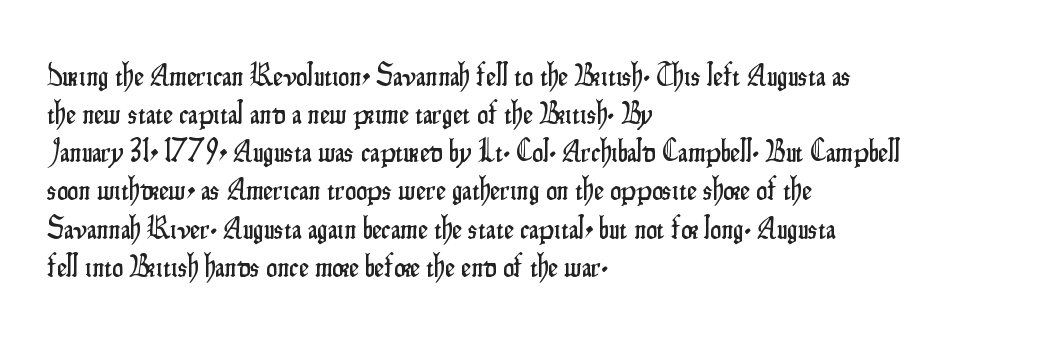
Q: Is the text italic (slanted)? A: No, it is upright.
Q: Is the typeface a serif or a sans-serif typeface? A: Sans-serif.
Q: Is the text underlined? A: No.
Q: How is the paragraph aligned? A: Left-aligned.
Q: Is the spacing between letters normal or unusually wide? A: Normal.
Q: Width (condensed, normal, or wide)? A: Condensed.
Q: Stroke contrast? A: Low.
Q: x-height? A: Small.
Q: Monospaced? A: No.
